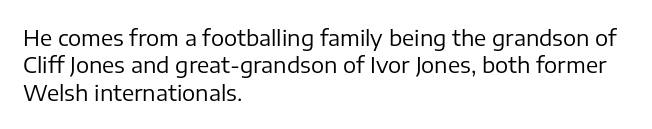
The image shows 22 px text type, upright; set left-aligned, normal line spacing (1.25x), normal letter spacing, not underlined.
